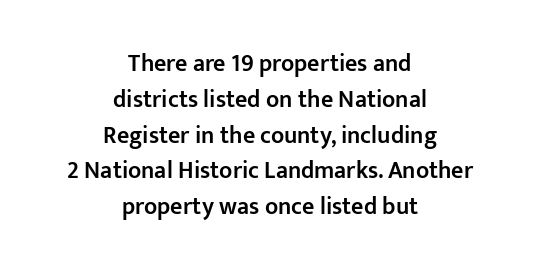
{"italic": "no", "bold": "semi", "underline": "no", "align": "center", "line_spacing": "normal", "line_spacing_ratio": 1.49, "letter_spacing": "normal", "letter_spacing_em": 0.0, "glyph_px": 24}
